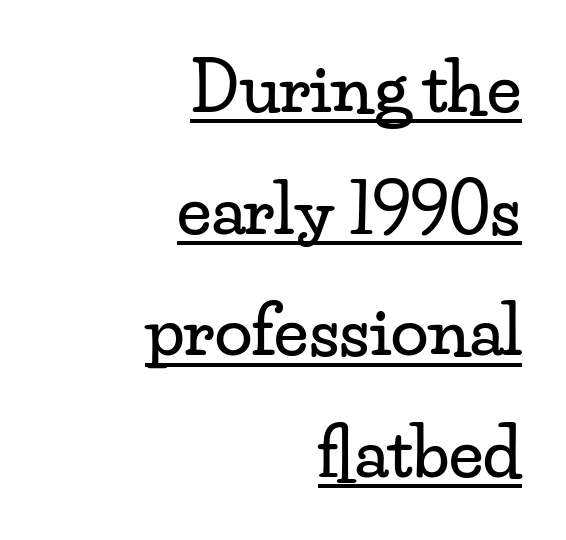
The face used here is proportionally spaced, like ordinary book or web type. The type sits square on the baseline with zero lean. Beneath each row of characters lies a ruled line. Font category for this specimen: serif. Teacher's note: observe the even right margin — that is flush-right alignment. Characters follow at the spacing the type designer built in.
